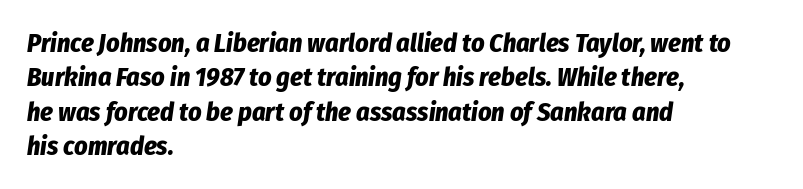
The rendering anchors every line to the left-hand side. Normally led — the rows are evenly, conventionally spaced. There's an unmistakable incline to the writing here. Nobody drew a line under any word here. Each glyph is drawn with heavy, bold strokes. Each word holds together tightly as a unit, with standard inter-letter gaps.
